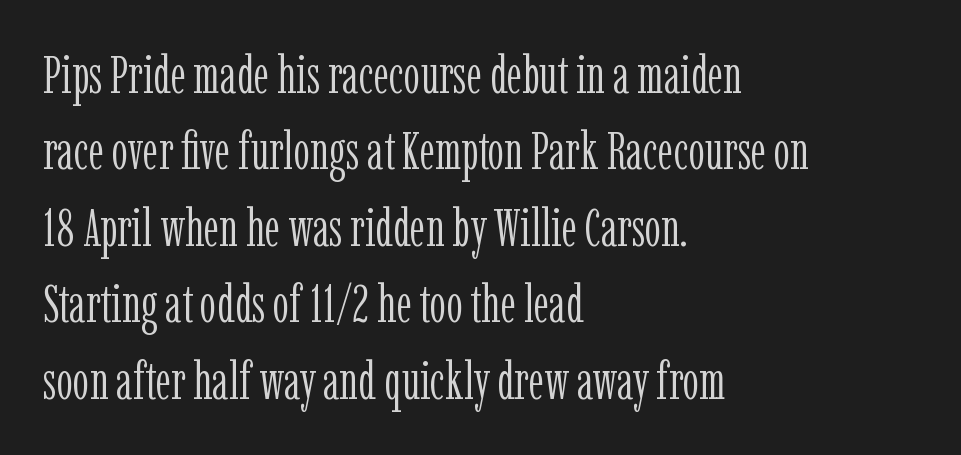
{"serif": "yes", "italic": "no", "bold": "no", "weight": "light", "width": "condensed", "stroke_contrast": "low", "x_height": "medium", "monospaced": "no", "underline": "no", "align": "left", "line_spacing": "normal", "line_spacing_ratio": 1.47, "letter_spacing": "normal", "letter_spacing_em": 0.0, "glyph_px": 52}
